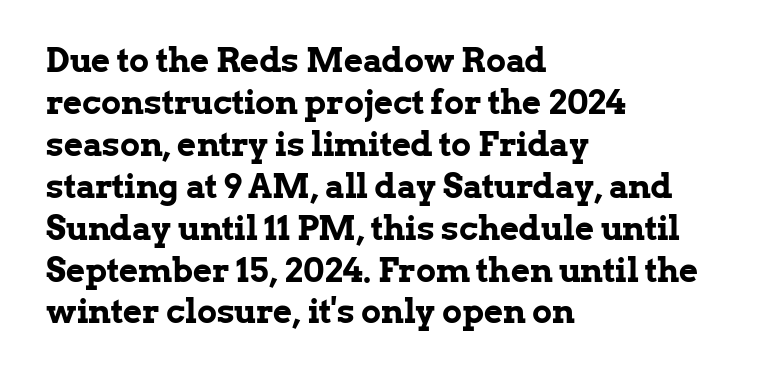
The image shows 33 px bold serif type, upright; set left-aligned, normal line spacing (1.27x), normal letter spacing, not underlined; low stroke contrast and a medium x-height.
